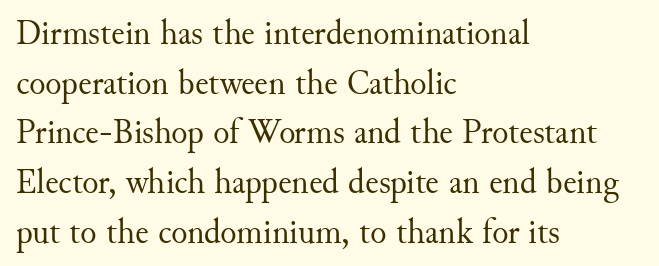
Q: Is the text bold? A: No.
Q: Is the text italic (slanted)? A: No, it is upright.
Q: Is the typeface a serif or a sans-serif typeface? A: Serif.
Q: Is the text underlined? A: No.
Q: How is the paragraph aligned? A: Left-aligned.
Q: Is the spacing between letters normal or unusually wide? A: Normal.
Q: Is the spacing between lines tight, normal or loose? A: Normal.
Q: Width (condensed, normal, or wide)? A: Normal.
Q: Stroke contrast? A: Medium.
Q: x-height? A: Small.
Q: Monospaced? A: No.
